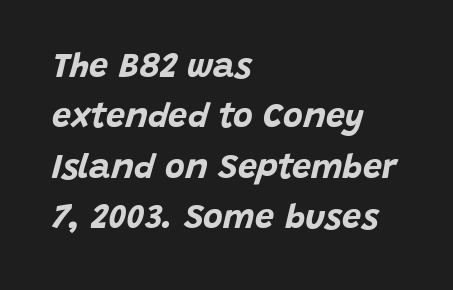
{"italic": "yes", "lean": "right", "slant_degrees": 15, "bold": "yes", "weight": "bold", "width": "normal", "stroke_contrast": "low", "x_height": "large", "monospaced": "no", "underline": "no", "align": "left", "line_spacing": "normal", "line_spacing_ratio": 1.48, "letter_spacing": "normal", "letter_spacing_em": 0.0, "glyph_px": 34}
